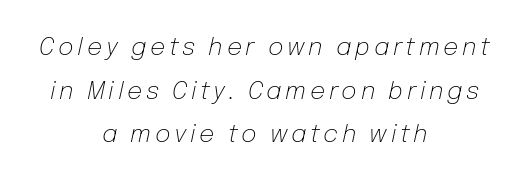
Neither beginnings nor endings align; midpoints do. Weight: not bold — regular or lighter. Is the type slanted? Yes — the strokes lean at a clear angle. Descender tails drop into unmarked territory.
